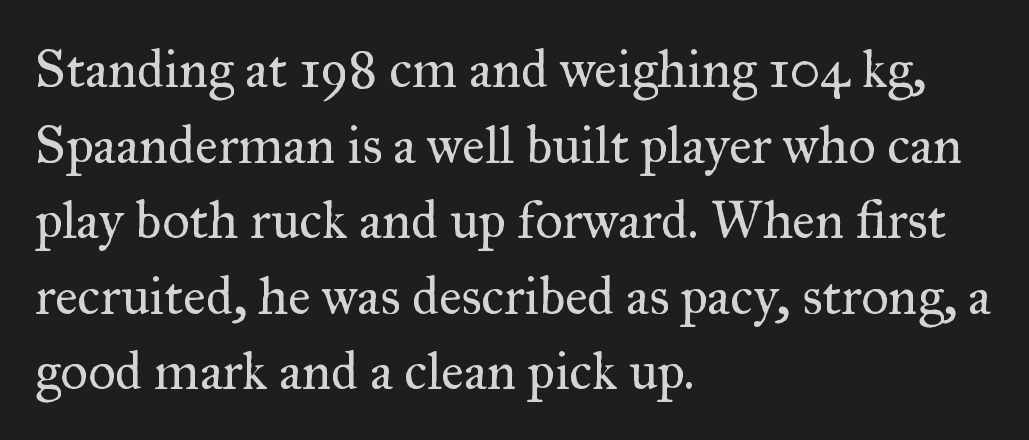
Q: Is the text bold? A: No.
Q: Is the text italic (slanted)? A: No, it is upright.
Q: Is the typeface a serif or a sans-serif typeface? A: Serif.
Q: Is the text underlined? A: No.
Q: How is the paragraph aligned? A: Left-aligned.
Q: Is the spacing between letters normal or unusually wide? A: Normal.
Q: Is the spacing between lines tight, normal or loose? A: Normal.
Q: Width (condensed, normal, or wide)? A: Normal.
Q: Stroke contrast? A: Medium.
Q: x-height? A: Small.
Q: Monospaced? A: No.
